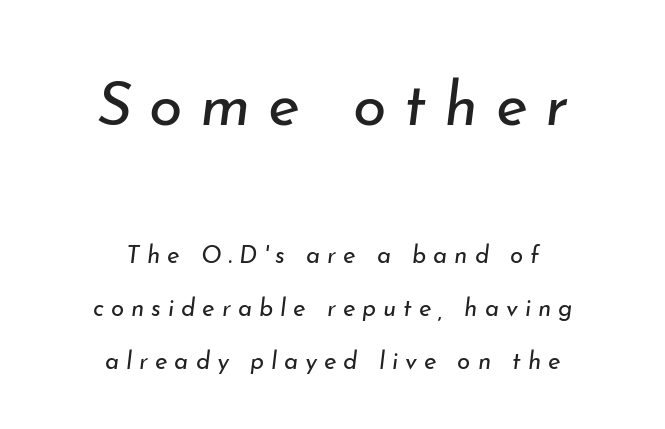
Q: Is the text bold? A: No.
Q: Is the text italic (slanted)? A: Yes, it leans right by about 7 degrees.
Q: Is the text underlined? A: No.
Q: How is the paragraph aligned? A: Centered.
Q: Is the spacing between letters normal or unusually wide? A: Unusually wide.
Q: Is the spacing between lines tight, normal or loose? A: Loose.
Q: Which block of text is set in a larger size, the first (top) or the second (bottom)? A: The first (top) one.
Q: Width (condensed, normal, or wide)? A: Normal.
Q: Stroke contrast? A: Low.
Q: x-height? A: Small.
Q: Monospaced? A: No.
